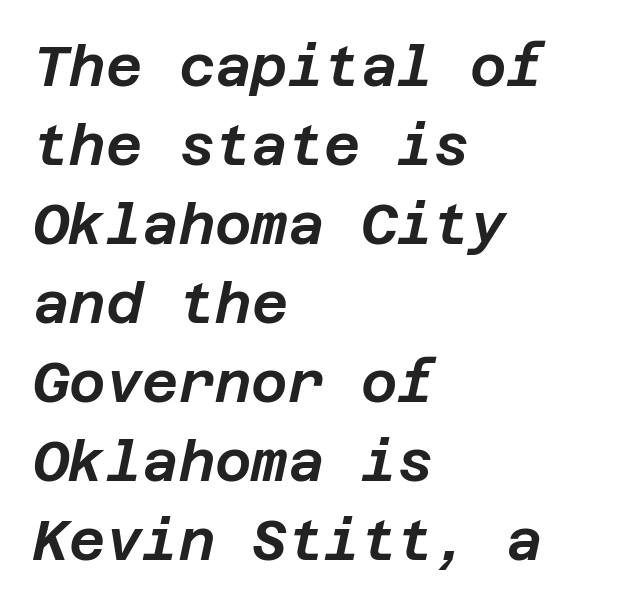
Q: Is the text italic (slanted)? A: Yes, it leans right by about 12 degrees.
Q: Is the text underlined? A: No.
Q: How is the paragraph aligned? A: Left-aligned.
Q: Is the spacing between letters normal or unusually wide? A: Normal.
Q: Is the spacing between lines tight, normal or loose? A: Normal.
Q: Width (condensed, normal, or wide)? A: Normal.
Q: Stroke contrast? A: Low.
Q: x-height? A: Large.
